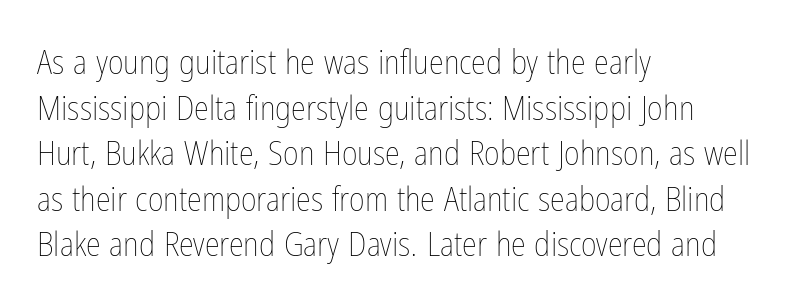
The image shows 34 px thin, condensed type, upright; set left-aligned, normal line spacing (1.34x), normal letter spacing, not underlined; low stroke contrast and a medium x-height.
